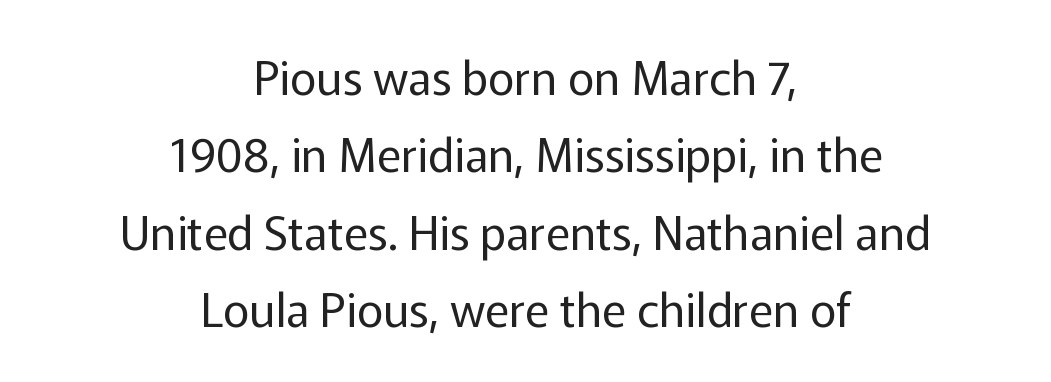
Students, note that the glyphs here touch the page at normal intervals. Is this a sans? Yes — the strokes have no serifs. The axis of the letterforms is exactly vertical. The rows are spaced the way most documents space them. The compositor balanced each line on the midline. Is the type heavy? It reads as light-to-regular instead.
